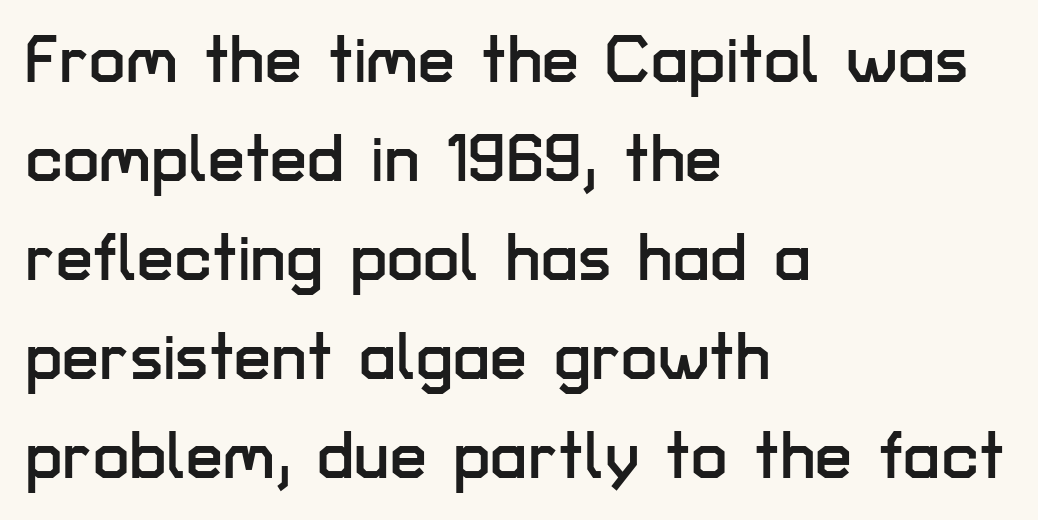
The image shows 66 px sans-serif type, upright; set left-aligned, normal line spacing (1.5x), normal letter spacing, not underlined; low stroke contrast and a medium x-height.
